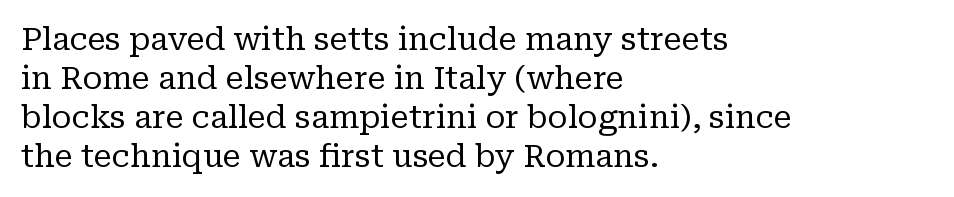
{"serif": "yes", "italic": "no", "bold": "no", "weight": "regular", "width": "normal", "stroke_contrast": "low", "x_height": "medium", "monospaced": "no", "underline": "no", "align": "left", "line_spacing": "normal", "line_spacing_ratio": 1.26, "letter_spacing": "normal", "letter_spacing_em": 0.0, "glyph_px": 31}
